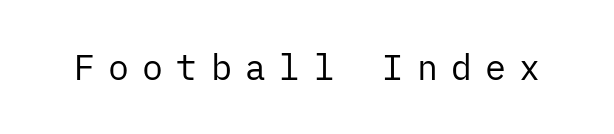
Q: Is the text bold? A: No.
Q: Is the text italic (slanted)? A: No, it is upright.
Q: Is the typeface a serif or a sans-serif typeface? A: Sans-serif.
Q: Is the text underlined? A: No.
Q: Is the spacing between letters normal or unusually wide? A: Unusually wide.
Q: Width (condensed, normal, or wide)? A: Normal.
Q: Stroke contrast? A: Low.
Q: x-height? A: Medium.
